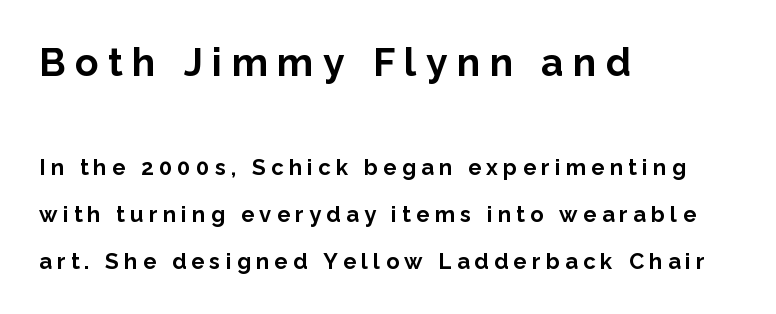
Note the varied advance widths — an 'i' is clearly narrower than an 'm'. Regarding serifs, this sample does without them. Nope, not italic — everything's standing straight. The letters are spread apart with noticeably loose tracking. Set as a true bold cut, around the 700 mark. Unmarked baselines from the first word to the last.
